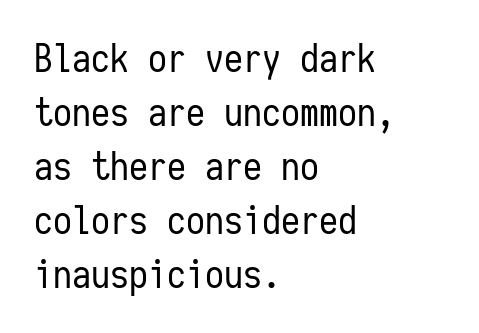
Q: Is the text bold? A: No.
Q: Is the text italic (slanted)? A: No, it is upright.
Q: Is the typeface a serif or a sans-serif typeface? A: Sans-serif.
Q: Is the text underlined? A: No.
Q: How is the paragraph aligned? A: Left-aligned.
Q: Is the spacing between letters normal or unusually wide? A: Normal.
Q: Is the spacing between lines tight, normal or loose? A: Normal.
Q: Width (condensed, normal, or wide)? A: Condensed.
Q: Stroke contrast? A: Low.
Q: x-height? A: Medium.
Q: Monospaced? A: Yes.
